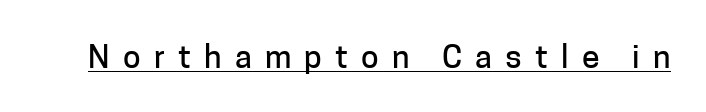
{"serif": "no", "italic": "no", "width": "normal", "stroke_contrast": "low", "x_height": "medium", "monospaced": "no", "underline": "yes", "letter_spacing": "wide", "letter_spacing_em": 0.41, "glyph_px": 32}
